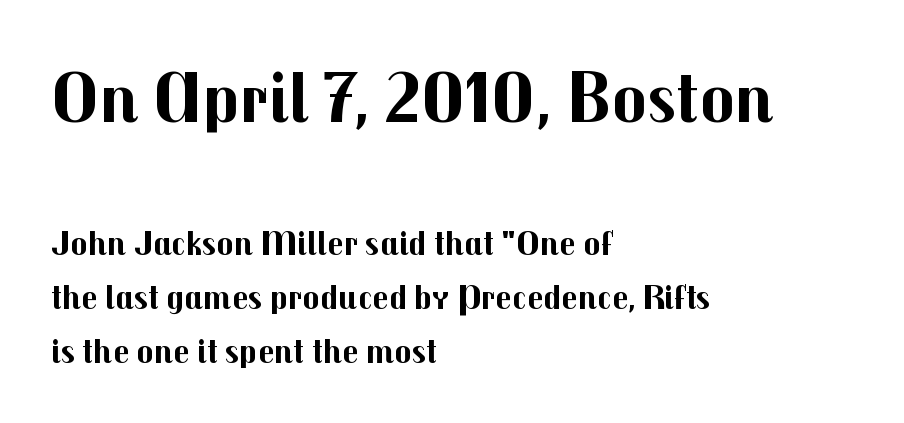
To sum up the face: it is a sans, with no serifs. Size contrast runs from large at the top to small at the bottom. The lines are quadded left. Clear beneath every line of the passage. The rendering uses natural spacing where letterforms have individual widths.
